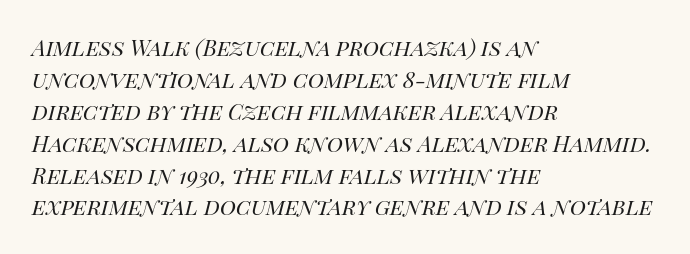
{"italic": "yes", "lean": "right", "slant_degrees": 14, "bold": "no", "underline": "no", "align": "left", "line_spacing": "normal", "line_spacing_ratio": 1.45, "letter_spacing": "normal", "letter_spacing_em": 0.0, "glyph_px": 22}
